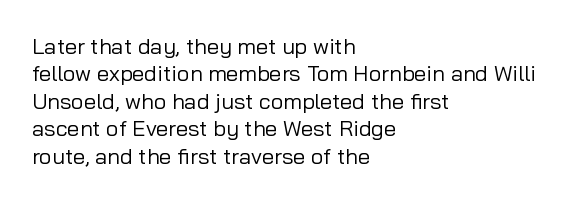
The image shows 22 px text type, upright; set left-aligned, normal line spacing (1.25x), normal letter spacing, not underlined.
